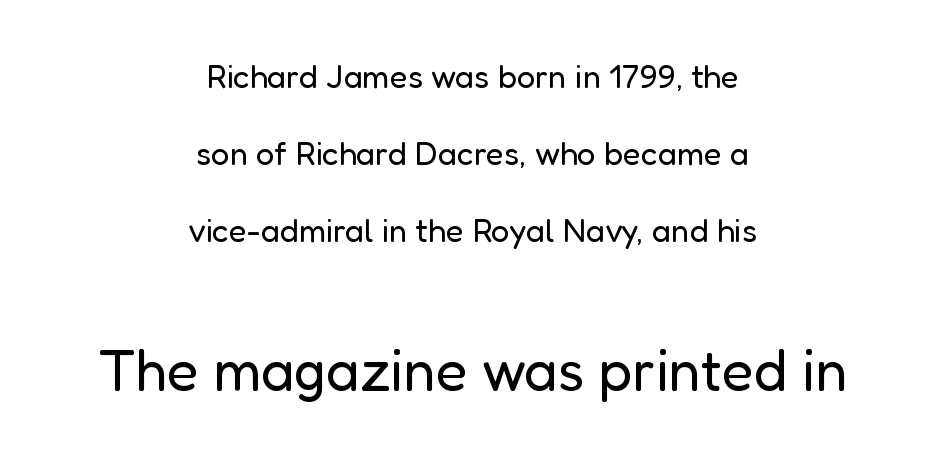
Q: Is the text bold? A: No.
Q: Is the text italic (slanted)? A: No, it is upright.
Q: Is the typeface a serif or a sans-serif typeface? A: Sans-serif.
Q: Is the text underlined? A: No.
Q: How is the paragraph aligned? A: Centered.
Q: Is the spacing between letters normal or unusually wide? A: Normal.
Q: Is the spacing between lines tight, normal or loose? A: Loose.
Q: Which block of text is set in a larger size, the first (top) or the second (bottom)? A: The second (bottom) one.
Q: Width (condensed, normal, or wide)? A: Normal.
Q: Stroke contrast? A: Low.
Q: x-height? A: Medium.
Q: Monospaced? A: No.
